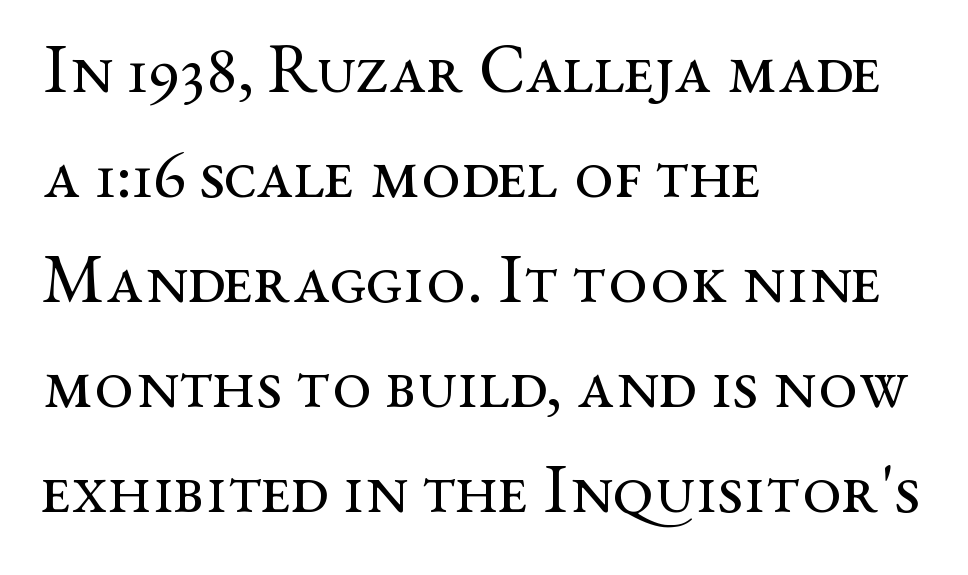
Q: Is the text bold? A: No.
Q: Is the text italic (slanted)? A: No, it is upright.
Q: Is the typeface a serif or a sans-serif typeface? A: Serif.
Q: Is the text underlined? A: No.
Q: How is the paragraph aligned? A: Left-aligned.
Q: Is the spacing between letters normal or unusually wide? A: Normal.
Q: Is the spacing between lines tight, normal or loose? A: Normal.
Q: Width (condensed, normal, or wide)? A: Wide.
Q: Stroke contrast? A: Medium.
Q: x-height? A: Medium.
Q: Monospaced? A: No.
